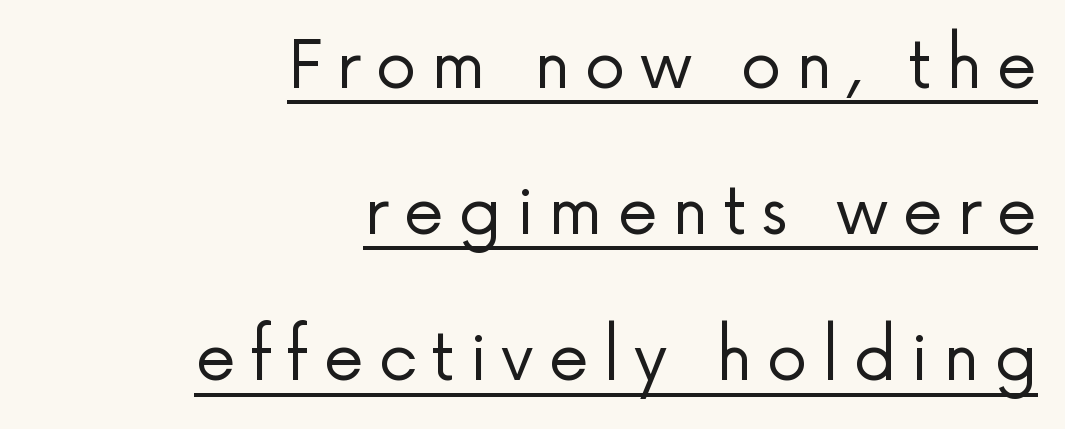
Q: Is the text bold? A: No.
Q: Is the text italic (slanted)? A: No, it is upright.
Q: Is the typeface a serif or a sans-serif typeface? A: Sans-serif.
Q: Is the text underlined? A: Yes.
Q: How is the paragraph aligned? A: Right-aligned.
Q: Is the spacing between letters normal or unusually wide? A: Unusually wide.
Q: Is the spacing between lines tight, normal or loose? A: Loose.
Q: Width (condensed, normal, or wide)? A: Normal.
Q: Stroke contrast? A: Low.
Q: x-height? A: Medium.
Q: Monospaced? A: No.
